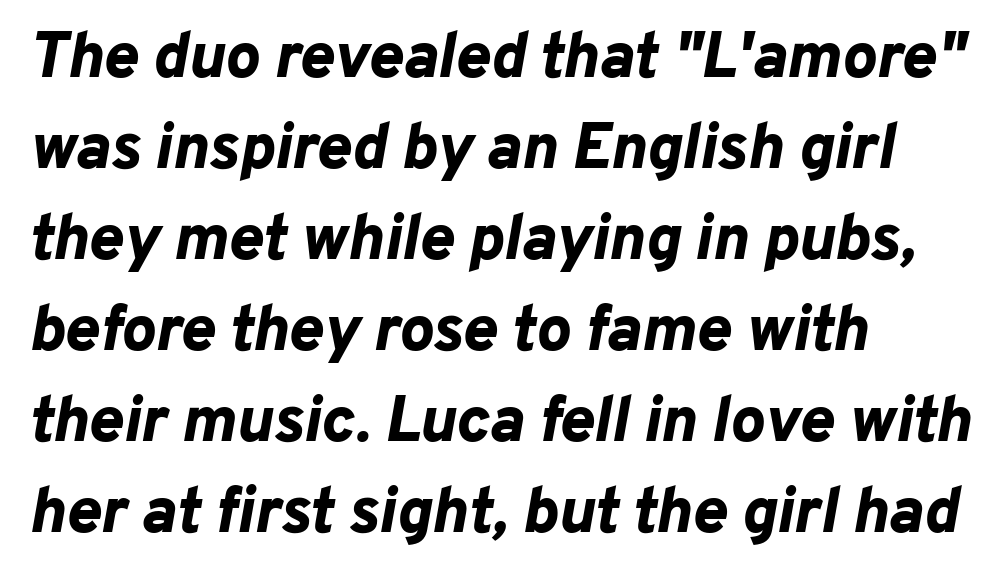
Q: Is the text bold? A: Yes.
Q: Is the text italic (slanted)? A: Yes, it leans right by about 10 degrees.
Q: Is the text underlined? A: No.
Q: How is the paragraph aligned? A: Left-aligned.
Q: Is the spacing between letters normal or unusually wide? A: Normal.
Q: Is the spacing between lines tight, normal or loose? A: Normal.
Q: Width (condensed, normal, or wide)? A: Normal.
Q: Stroke contrast? A: Low.
Q: x-height? A: Medium.
Q: Monospaced? A: No.
